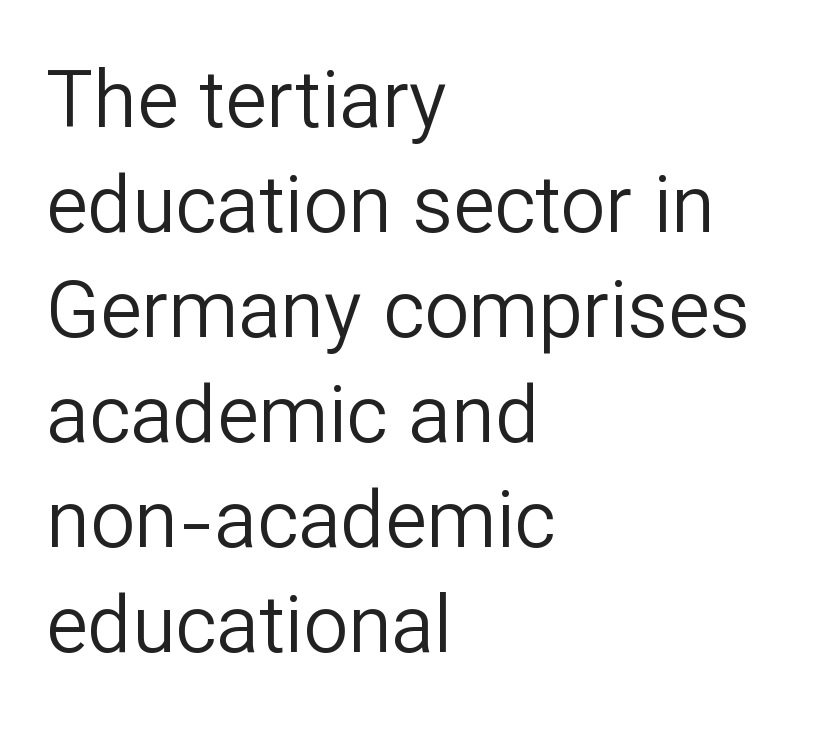
{"serif": "no", "italic": "no", "bold": "no", "weight": "regular", "width": "normal", "stroke_contrast": "low", "x_height": "medium", "monospaced": "no", "underline": "no", "align": "left", "line_spacing": "normal", "line_spacing_ratio": 1.33, "letter_spacing": "normal", "letter_spacing_em": 0.0, "glyph_px": 79}
